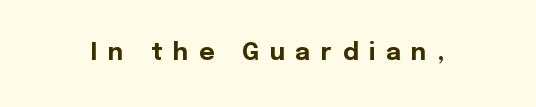
{"italic": "no", "bold": "yes", "underline": "no", "letter_spacing": "wide", "letter_spacing_em": 0.44, "glyph_px": 24}
